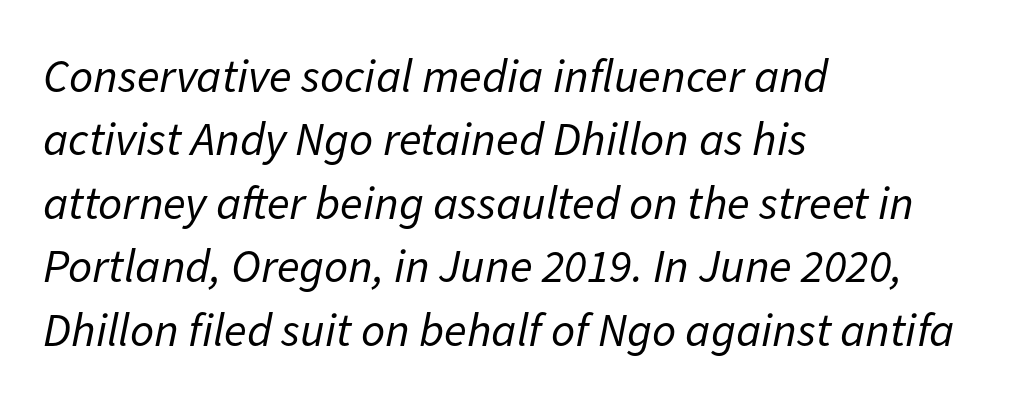
Q: Is the text bold? A: No.
Q: Is the text italic (slanted)? A: Yes, it leans right by about 11 degrees.
Q: Is the text underlined? A: No.
Q: How is the paragraph aligned? A: Left-aligned.
Q: Is the spacing between letters normal or unusually wide? A: Normal.
Q: Is the spacing between lines tight, normal or loose? A: Normal.
Q: Width (condensed, normal, or wide)? A: Normal.
Q: Stroke contrast? A: Low.
Q: x-height? A: Medium.
Q: Monospaced? A: No.
